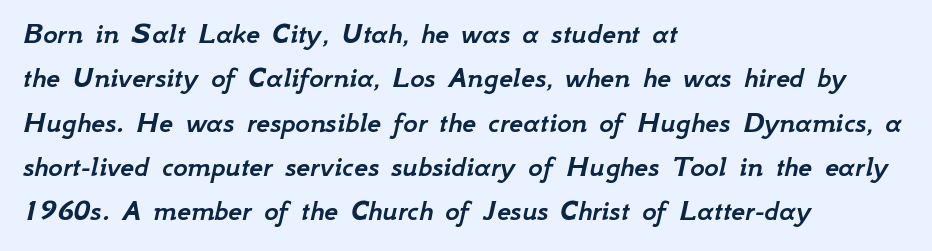
{"italic": "yes", "lean": "right", "slant_degrees": 12, "width": "normal", "stroke_contrast": "low", "x_height": "small", "monospaced": "no", "underline": "no", "align": "left", "line_spacing": "normal", "line_spacing_ratio": 1.43, "letter_spacing": "normal", "letter_spacing_em": 0.0, "glyph_px": 31}
